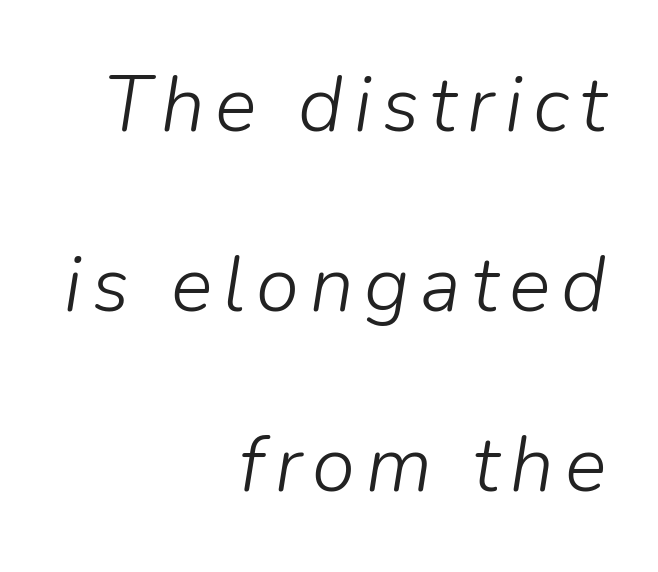
This sample is right-justified, so line beginnings fall wherever the words allow. A typesetter would call this proportional, since set widths differ per character. Stems and bowls with no extra thickness — not bold. The words here are not underlined. The specimen reads as italic at a glance.
